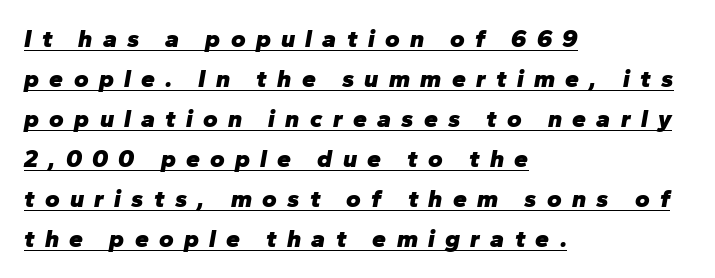
Q: Is the text bold? A: Yes.
Q: Is the text italic (slanted)? A: Yes, it leans right by about 10 degrees.
Q: Is the text underlined? A: Yes.
Q: How is the paragraph aligned? A: Left-aligned.
Q: Is the spacing between letters normal or unusually wide? A: Unusually wide.
Q: Is the spacing between lines tight, normal or loose? A: Normal.
